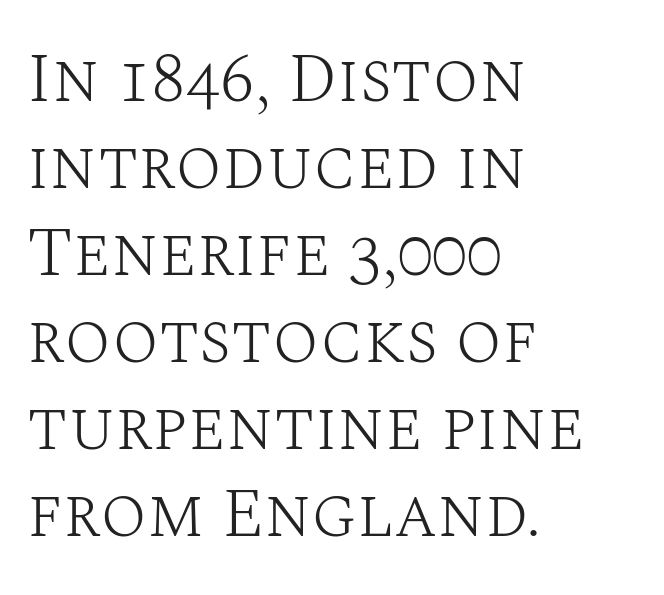
{"serif": "yes", "italic": "no", "bold": "no", "weight": "light", "width": "normal", "stroke_contrast": "medium", "x_height": "large", "monospaced": "no", "underline": "no", "align": "left", "line_spacing": "normal", "line_spacing_ratio": 1.26, "letter_spacing": "normal", "letter_spacing_em": 0.0, "glyph_px": 69}
